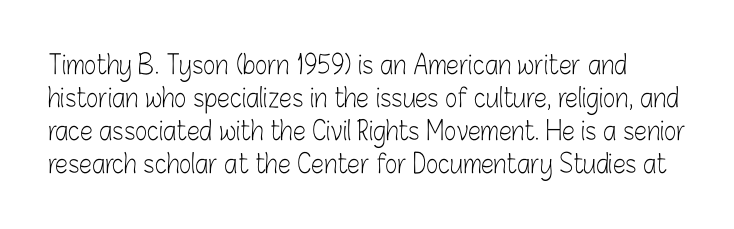
{"italic": "no", "bold": "no", "underline": "no", "line_spacing": "normal", "line_spacing_ratio": 1.27, "letter_spacing": "normal", "letter_spacing_em": 0.0, "glyph_px": 26}
